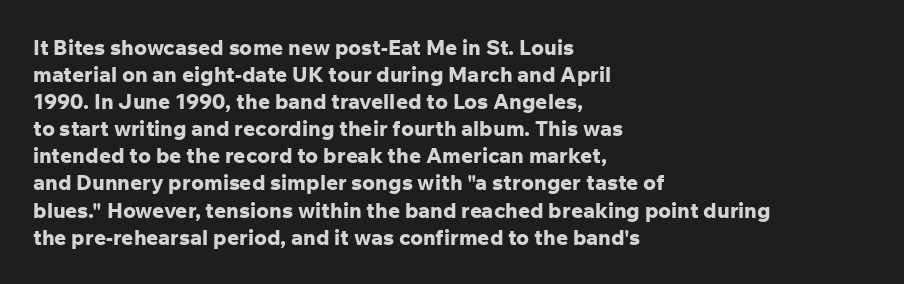
The image shows 21 px bold type, upright; set left-aligned, normal line spacing (1.29x), normal letter spacing, not underlined.
